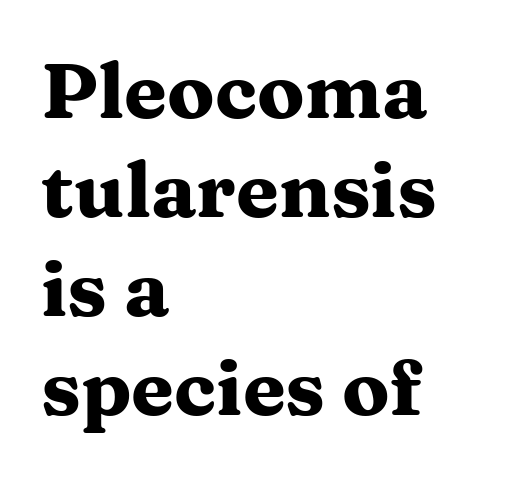
{"serif": "yes", "italic": "no", "bold": "yes", "weight": "heavy", "width": "wide", "stroke_contrast": "medium", "x_height": "medium", "monospaced": "no", "underline": "no", "align": "left", "line_spacing": "normal", "line_spacing_ratio": 1.27, "letter_spacing": "normal", "letter_spacing_em": 0.0, "glyph_px": 78}
